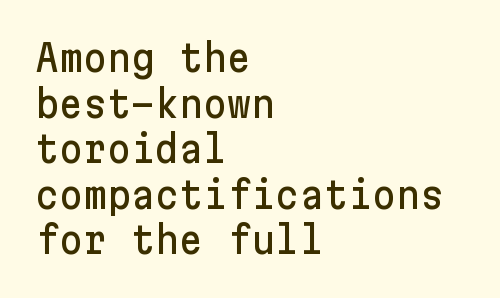
Glance below the letters and you will spot only blank space. The text was rendered using a sans face with plain stroke endings. Letter spacing: default. The lines are quadded left. In terms of posture, this sample is upright.
